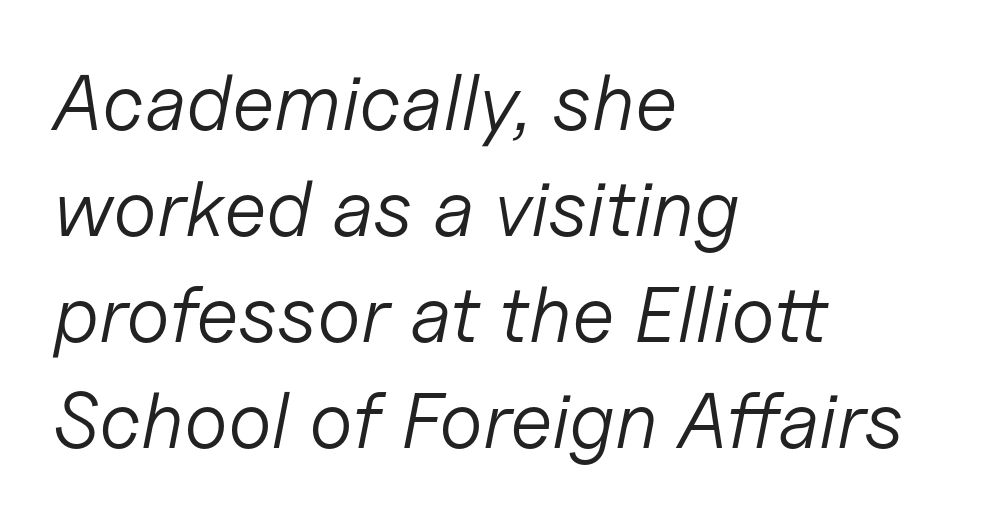
Q: Is the text bold? A: No.
Q: Is the text italic (slanted)? A: Yes, it leans right by about 11 degrees.
Q: Is the text underlined? A: No.
Q: How is the paragraph aligned? A: Left-aligned.
Q: Is the spacing between letters normal or unusually wide? A: Normal.
Q: Is the spacing between lines tight, normal or loose? A: Normal.
Q: Width (condensed, normal, or wide)? A: Normal.
Q: Stroke contrast? A: Low.
Q: x-height? A: Medium.
Q: Monospaced? A: No.
